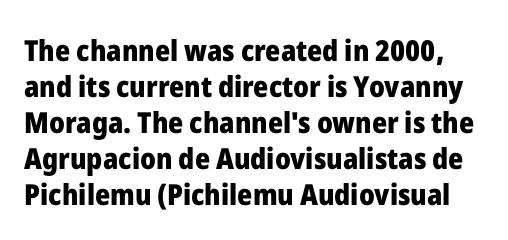
The image shows 29 px heavy sans-serif type, upright; set line spacing 1.24x, normal letter spacing, not underlined; low stroke contrast and a medium x-height.
